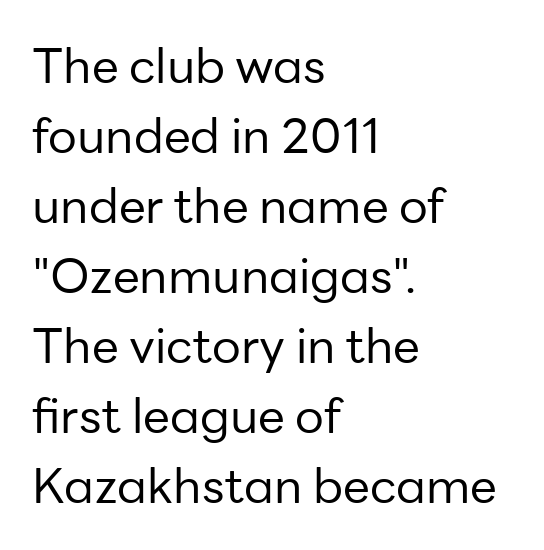
The passage shown is typeset with a sans-serif family. Stem width sits at or under what a default text font uses. What's the leading like? Ordinary, nothing unusual. Looks like regular typesetting: each glyph gets only the width it needs.
